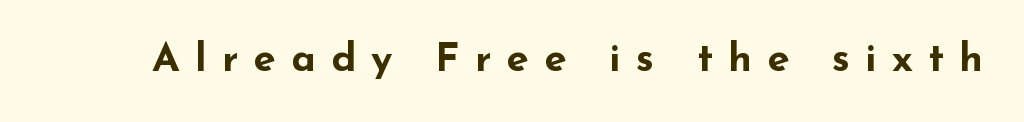
The lettering holds an erect, upright posture throughout. The rendering uses natural spacing where letterforms have individual widths. Note: no serifs on the glyphs. The line texture is sparse and dotted thanks to wide tracking. The face used here has the dense, thick strokes of a bold.
